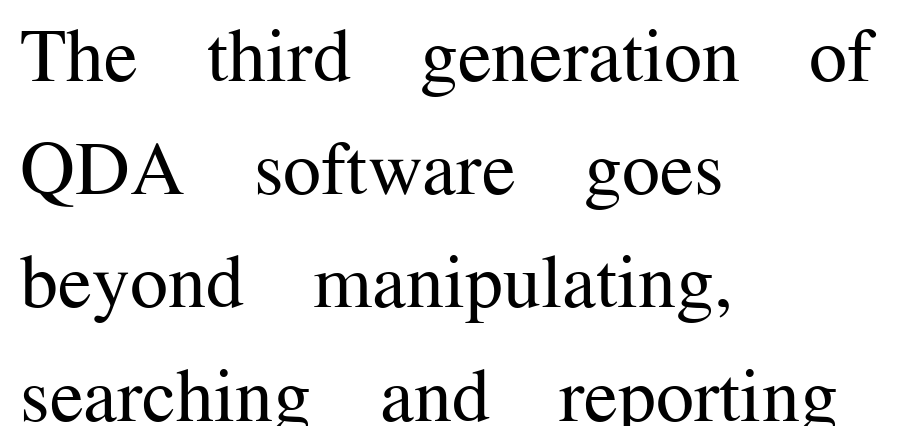
{"serif": "yes", "italic": "no", "bold": "no", "weight": "regular", "width": "normal", "stroke_contrast": "medium", "x_height": "medium", "monospaced": "no", "underline": "no", "align": "left", "line_spacing": "normal", "line_spacing_ratio": 1.49, "letter_spacing": "normal", "letter_spacing_em": 0.0, "glyph_px": 76}
